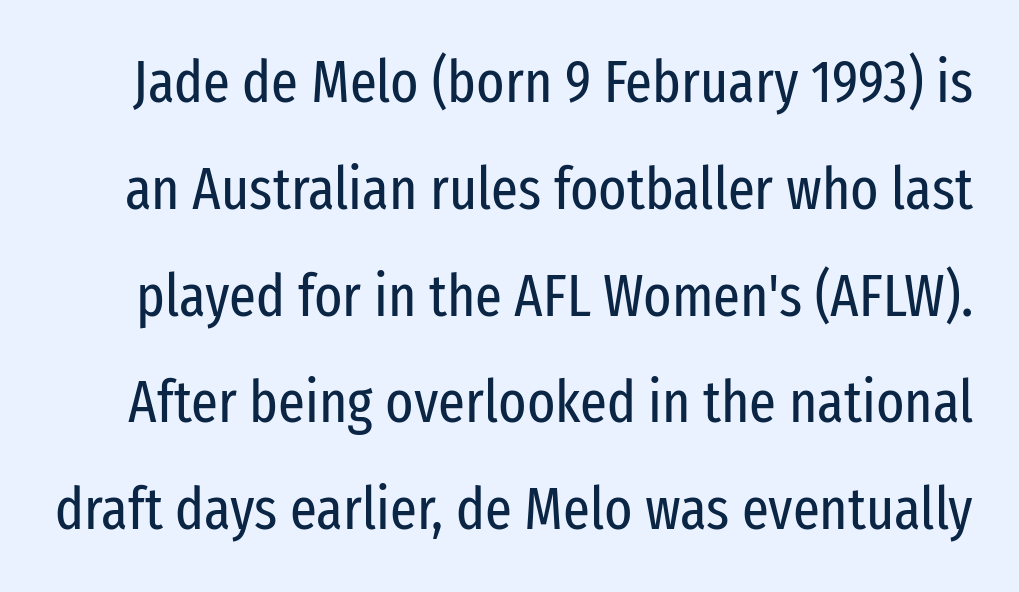
{"serif": "no", "italic": "no", "bold": "no", "weight": "regular", "width": "condensed", "stroke_contrast": "low", "x_height": "medium", "monospaced": "no", "underline": "no", "line_spacing_ratio": 1.81, "letter_spacing": "normal", "letter_spacing_em": 0.0, "glyph_px": 59}
